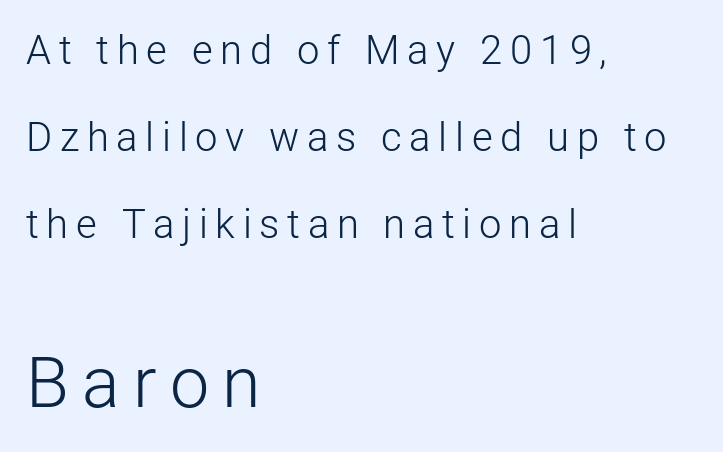
The image shows 70 px light sans-serif type, upright; set left-aligned, loose line spacing (2.17x), not underlined; the second (bottom) block is 1.75x larger; low stroke contrast and a medium x-height.
